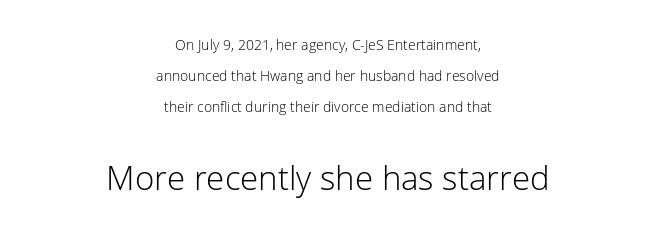
Type size steps up from the first block to the second. Descenders hang freely into open space. Nothing sits at the stroke ends, so this counts as sans-serif. Notice how the passage keeps no hard edge, just a central spine.
